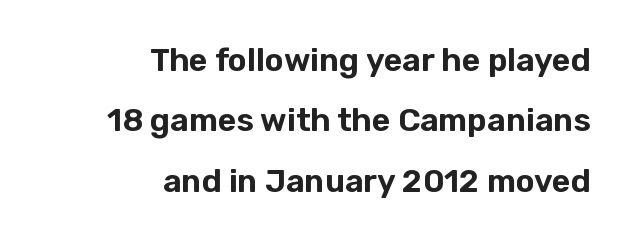
The image shows 32 px sans-serif type, upright; set right-aligned, line spacing 1.89x, normal letter spacing, not underlined; low stroke contrast and a medium x-height.
